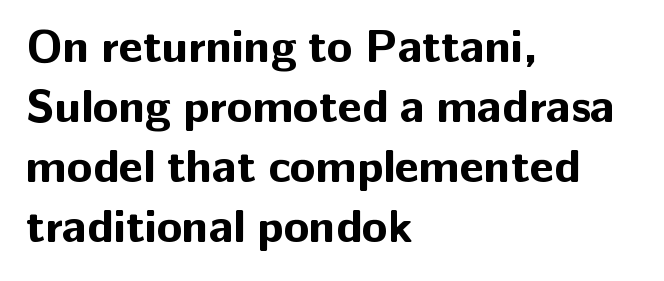
The lines sit at an ordinary, default distance from one another. Observe the absence of serifs on each vertical stroke in this sample. The face used here is proportionally spaced, like ordinary book or web type. A full-strength bold gives these letters their thick strokes. Horizontal alignment here is leftward, the default for most running prose. Glance below the letters and you will spot only blank space.
